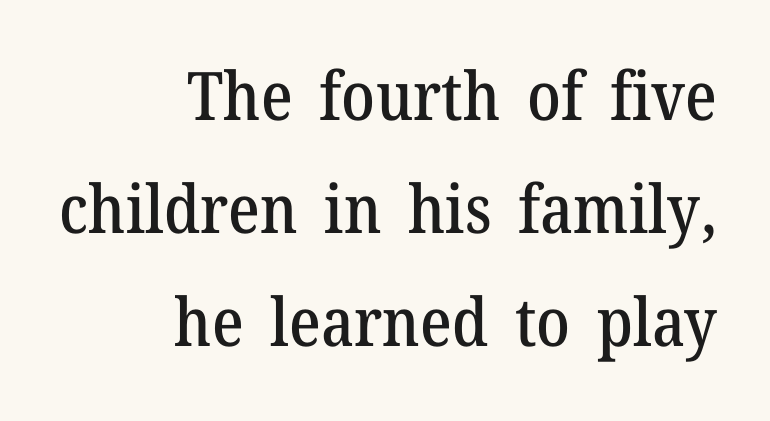
The image shows 67 px serif type, upright; set right-aligned, normal line spacing (1.69x), normal letter spacing, not underlined; medium stroke contrast and a medium x-height.
